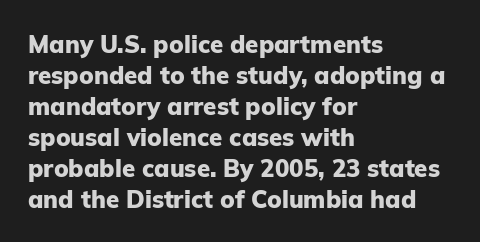
If you measured baseline to baseline, you'd find a middling distance. The specimen reads as upright at a glance. Glyph-to-glyph distance matches everyday printed text. Heavy, bold letterforms. Each row of text sits above clean, open space.
